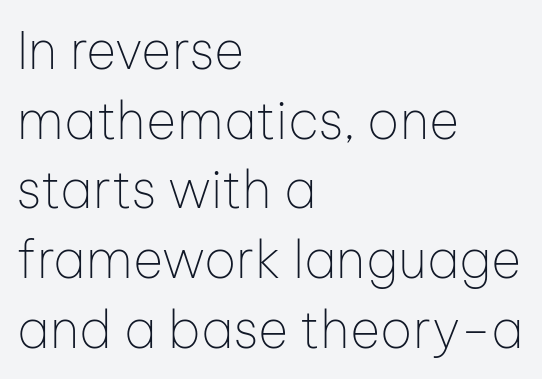
{"serif": "no", "italic": "no", "bold": "no", "weight": "thin", "width": "normal", "stroke_contrast": "low", "x_height": "medium", "monospaced": "no", "underline": "no", "align": "left", "line_spacing": "normal", "line_spacing_ratio": 1.34, "letter_spacing": "normal", "letter_spacing_em": 0.0, "glyph_px": 52}
